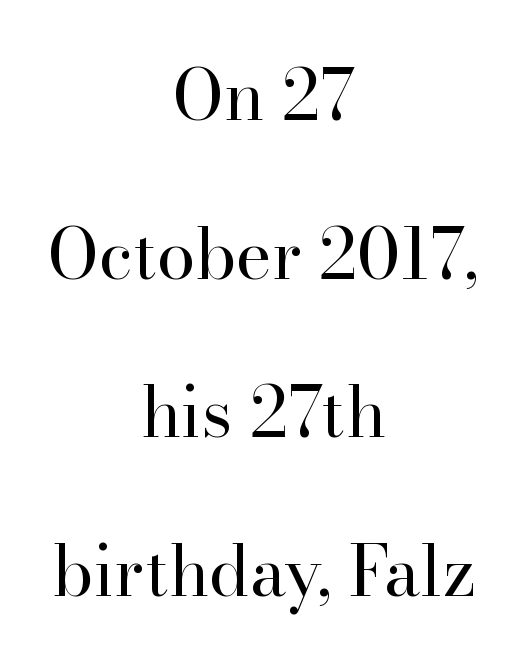
Q: Is the text bold? A: No.
Q: Is the text italic (slanted)? A: No, it is upright.
Q: Is the typeface a serif or a sans-serif typeface? A: Serif.
Q: Is the text underlined? A: No.
Q: How is the paragraph aligned? A: Centered.
Q: Is the spacing between letters normal or unusually wide? A: Normal.
Q: Is the spacing between lines tight, normal or loose? A: Loose.
Q: Width (condensed, normal, or wide)? A: Normal.
Q: Stroke contrast? A: High.
Q: x-height? A: Small.
Q: Monospaced? A: No.
